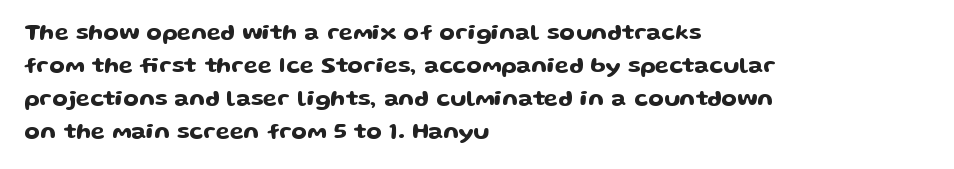
The image shows 23 px text type, upright; set left-aligned, normal line spacing (1.44x), normal letter spacing, not underlined.
